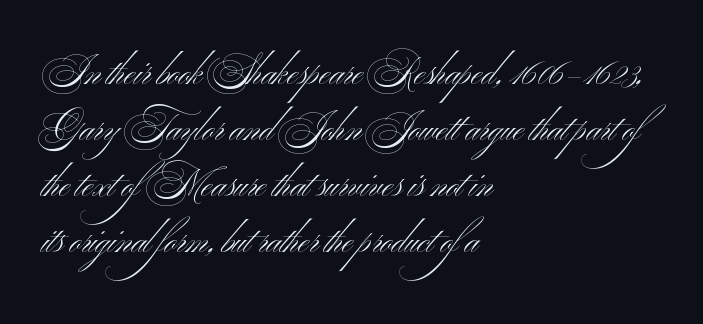
Q: Is the text bold? A: No.
Q: Is the text italic (slanted)? A: Yes.
Q: Is the typeface a serif or a sans-serif typeface? A: Sans-serif.
Q: Is the text underlined? A: No.
Q: How is the paragraph aligned? A: Left-aligned.
Q: Is the spacing between letters normal or unusually wide? A: Normal.
Q: Is the spacing between lines tight, normal or loose? A: Normal.
Q: Width (condensed, normal, or wide)? A: Wide.
Q: Stroke contrast? A: Medium.
Q: x-height? A: Small.
Q: Monospaced? A: No.
